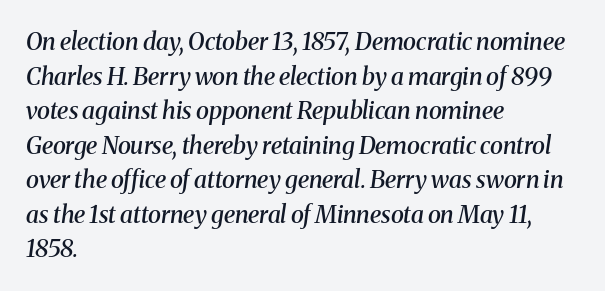
Q: Is the text bold? A: Semi-bold.
Q: Is the text italic (slanted)? A: Yes, it leans right by about 8 degrees.
Q: Is the text underlined? A: No.
Q: How is the paragraph aligned? A: Left-aligned.
Q: Is the spacing between letters normal or unusually wide? A: Normal.
Q: Is the spacing between lines tight, normal or loose? A: Normal.
